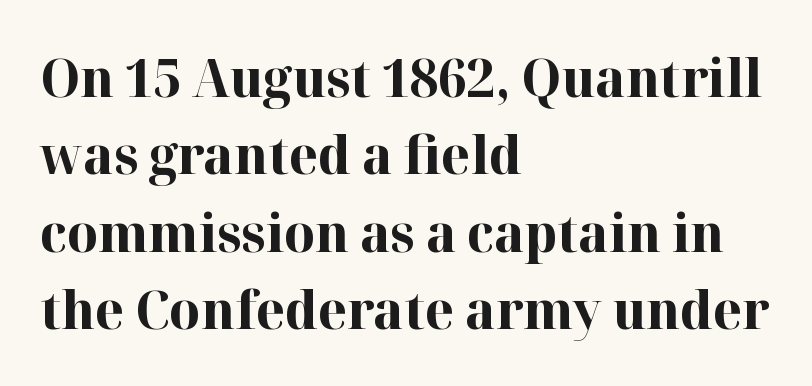
The image shows 53 px bold serif type, upright; set left-aligned, normal line spacing (1.46x), normal letter spacing, not underlined; high stroke contrast and a medium x-height.
